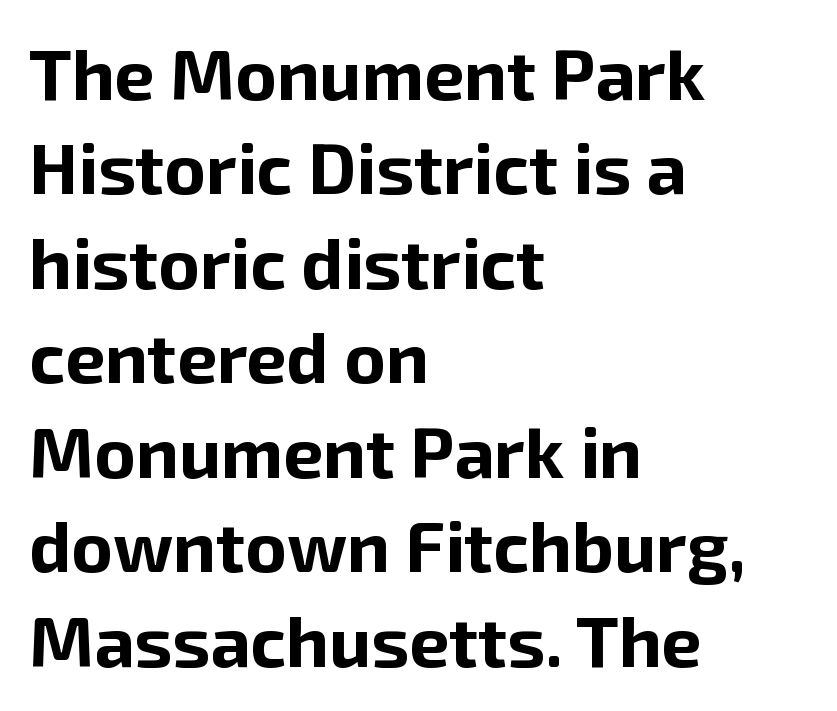
{"serif": "no", "italic": "no", "bold": "yes", "weight": "bold", "width": "normal", "stroke_contrast": "low", "x_height": "medium", "monospaced": "no", "underline": "no", "align": "left", "line_spacing": "normal", "line_spacing_ratio": 1.33, "letter_spacing": "normal", "letter_spacing_em": 0.0, "glyph_px": 71}
